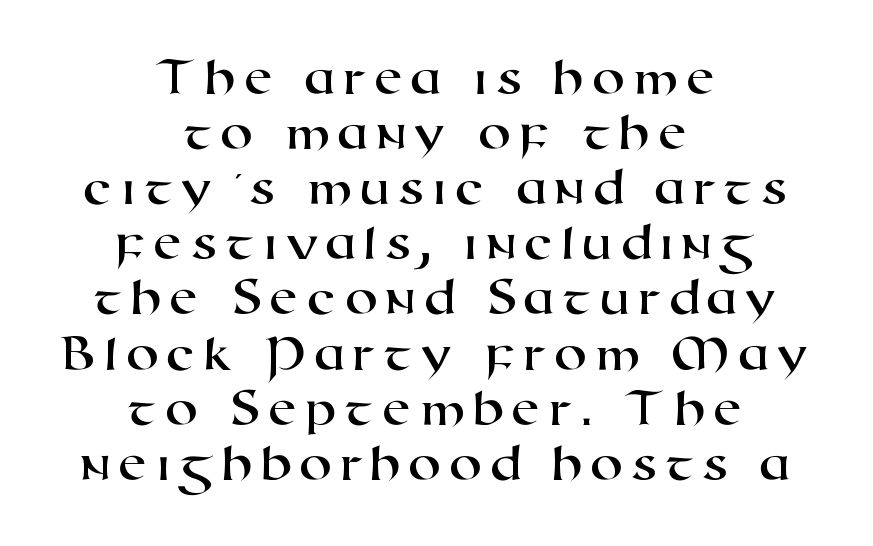
{"serif": "no", "width": "wide", "stroke_contrast": "high", "x_height": "medium", "monospaced": "no", "underline": "no", "align": "center", "line_spacing": "tight", "line_spacing_ratio": 1.04, "glyph_px": 53}
